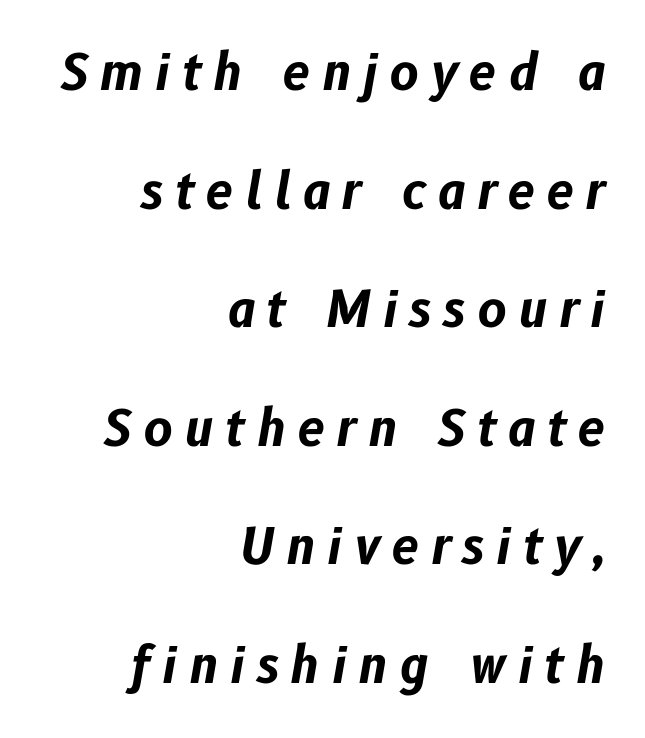
Spacing verdict: proportional, widths tailored to each character. Bare-footed words on every line. The type is letterspaced generously, with wide tracking. The paragraph has a hard right edge and a soft left edge. The vertical gap from one line to the next is large.
